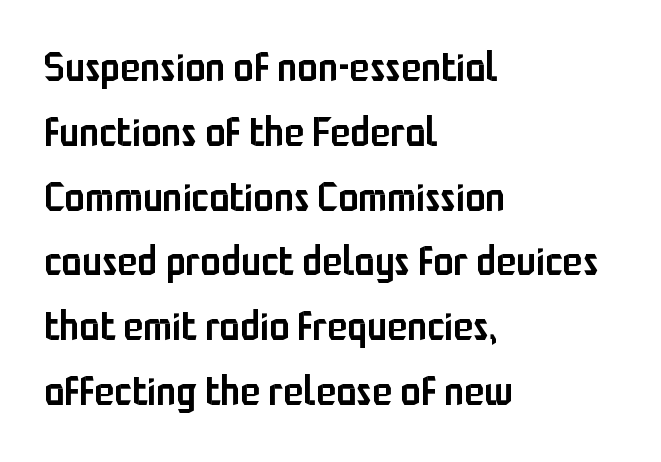
You can tell from the bare stems that sans-serif type was used. The passage shown stacks its lines at a standard gap. The paragraph shown leans on its left margin. The gaps between neighbouring characters are ordinary and unremarkable.
